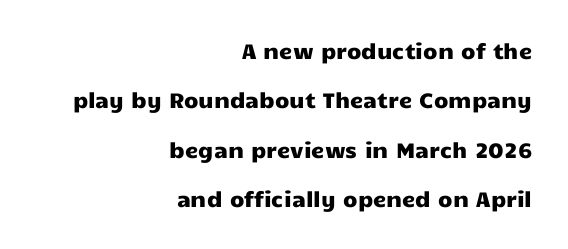
Q: Is the text italic (slanted)? A: No, it is upright.
Q: Is the text underlined? A: No.
Q: How is the paragraph aligned? A: Right-aligned.
Q: Is the spacing between letters normal or unusually wide? A: Normal.
Q: Is the spacing between lines tight, normal or loose? A: Loose.
